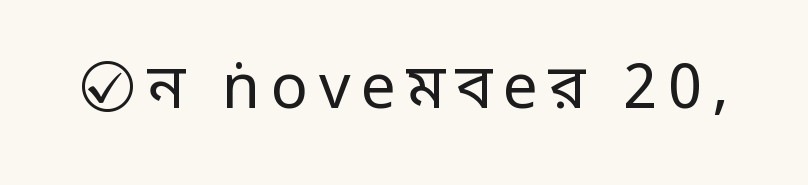
The passage shown is not underscored anywhere. The font sits on the lighter half of the weight spectrum, regular included. The specimen reads as upright at a glance. The passage shown is typed in a proportional face where columns would drift.
